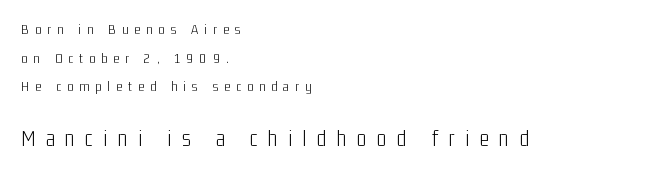
Heaviness? Minimal to ordinary, like unemphasized prose. You get the small type first, then a jump to larger type. This is roman type, the default non-slanted kind. Quick note: interline space is abundant.
